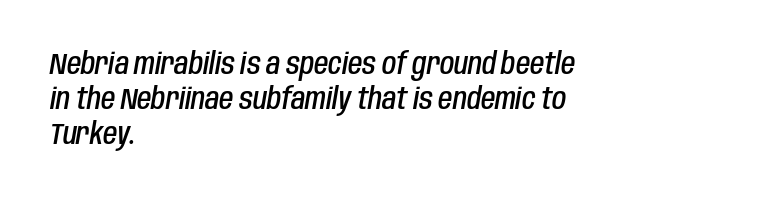
The space beneath each line is pristine and unruled. There's an unmistakable incline to the writing here. In CSS terms this would be text-align: left. As a designer I'd log this as weight 600, semibold. Students, note that the glyphs here touch the page at normal intervals. The face used here is proportionally spaced, like ordinary book or web type.
